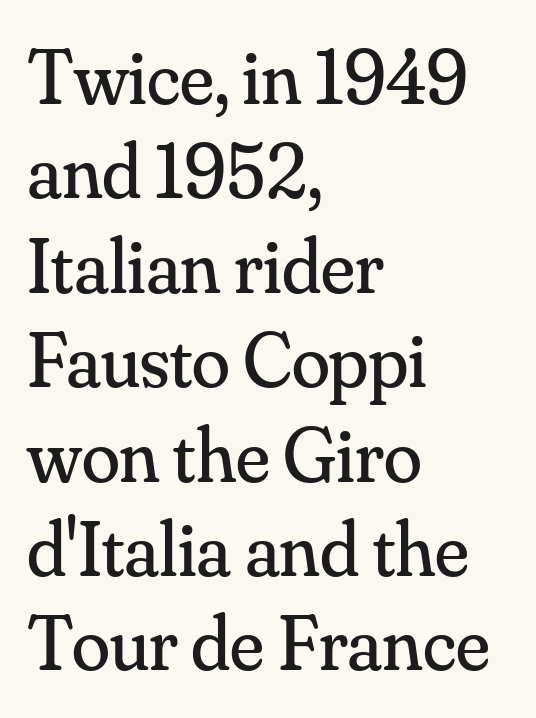
The image shows 78 px regular-weight serif type, upright; set left-aligned, line spacing 1.21x, normal letter spacing, not underlined; medium stroke contrast and a small x-height.
